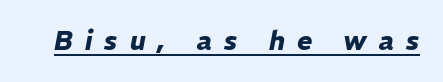
Q: Is the text bold? A: Yes.
Q: Is the text italic (slanted)? A: Yes, it leans right by about 11 degrees.
Q: Is the text underlined? A: Yes.
Q: Is the spacing between letters normal or unusually wide? A: Unusually wide.
